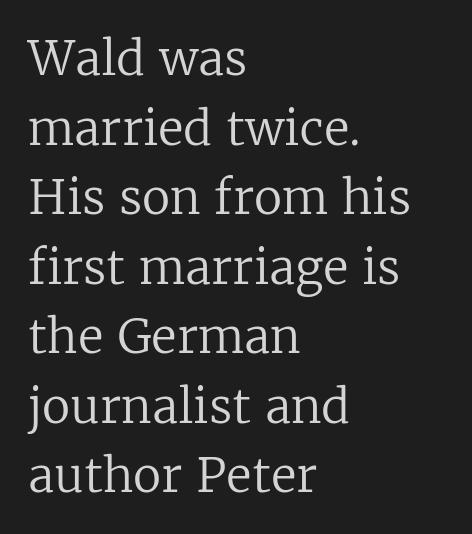
Q: Is the text bold? A: No.
Q: Is the text italic (slanted)? A: No, it is upright.
Q: Is the typeface a serif or a sans-serif typeface? A: Serif.
Q: Is the text underlined? A: No.
Q: How is the paragraph aligned? A: Left-aligned.
Q: Is the spacing between letters normal or unusually wide? A: Normal.
Q: Is the spacing between lines tight, normal or loose? A: Normal.
Q: Width (condensed, normal, or wide)? A: Normal.
Q: Stroke contrast? A: Low.
Q: x-height? A: Medium.
Q: Monospaced? A: No.
